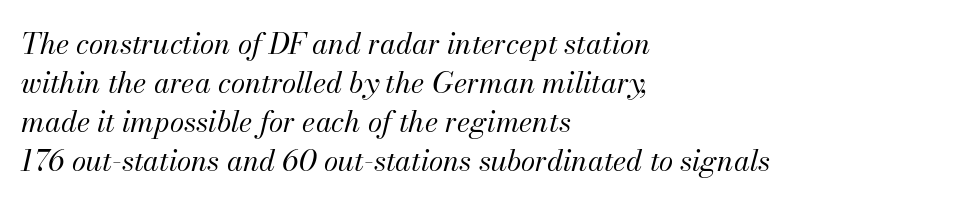
Characters follow at the spacing the type designer built in. The block of text has a typical density, with ordinary space between rows. Looks like regular typesetting: each glyph gets only the width it needs. On a weight scale, this lands at 450 or below. A typesetter would mark this as italic. The lines are quadded left.
